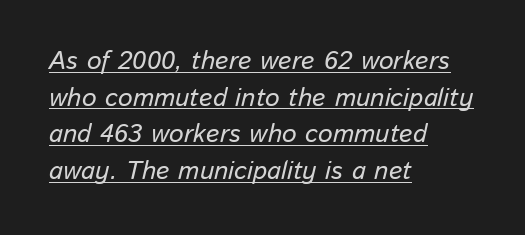
Q: Is the text italic (slanted)? A: Yes, it leans right by about 13 degrees.
Q: Is the text underlined? A: Yes.
Q: How is the paragraph aligned? A: Left-aligned.
Q: Is the spacing between letters normal or unusually wide? A: Normal.
Q: Is the spacing between lines tight, normal or loose? A: Normal.
